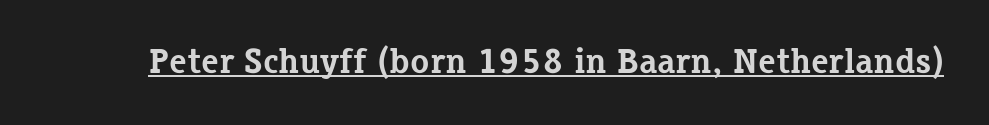
The image shows 35 px bold serif type, upright; set normal letter spacing, underlined; low stroke contrast and a medium x-height.
